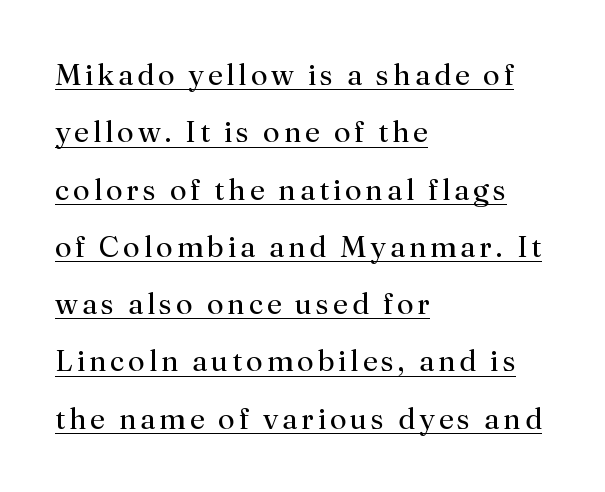
The image shows 30 px regular-weight serif type, upright; set left-aligned, loose line spacing (1.91x), underlined; medium stroke contrast and a small x-height.
